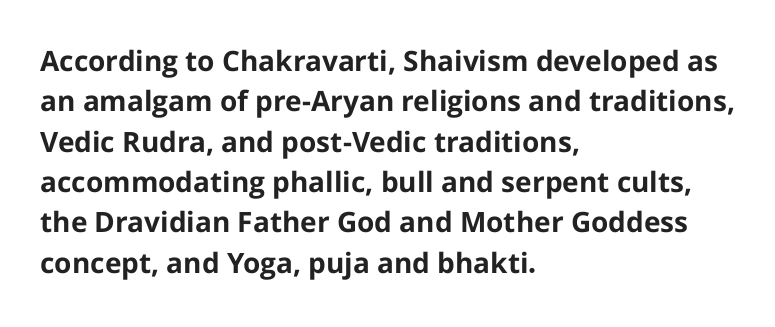
Set as a true bold cut, around the 700 mark. Horizontally, the lines are justified to the leading edge only. Spacing verdict: proportional, widths tailored to each character. The letters stand upright; this is a roman face. Type without underlining. This rendering leaves character spacing at its baseline value.
